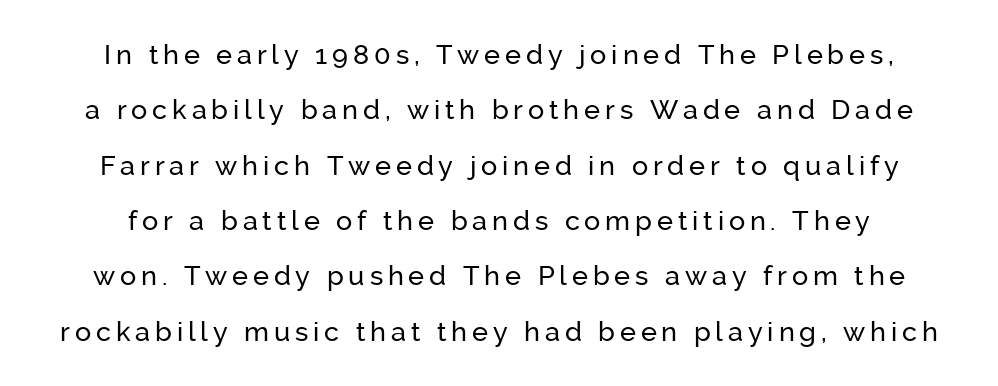
{"italic": "no", "underline": "no", "line_spacing": "loose", "line_spacing_ratio": 2.05, "glyph_px": 27}
